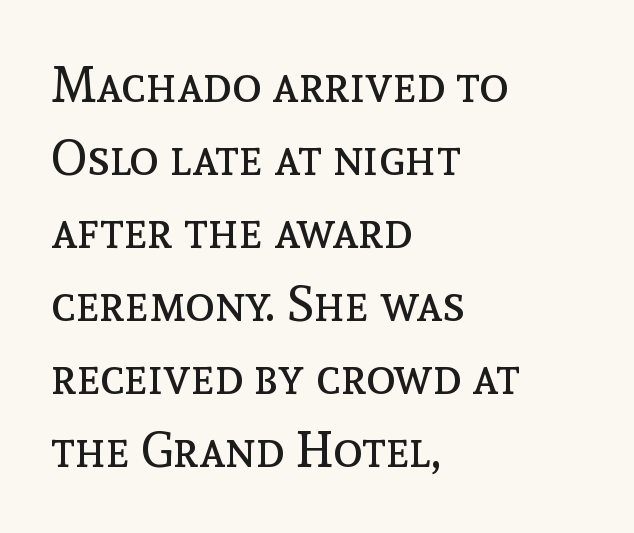
Q: Is the text bold? A: No.
Q: Is the text italic (slanted)? A: No, it is upright.
Q: Is the text underlined? A: No.
Q: How is the paragraph aligned? A: Left-aligned.
Q: Is the spacing between letters normal or unusually wide? A: Normal.
Q: Is the spacing between lines tight, normal or loose? A: Normal.
Q: Width (condensed, normal, or wide)? A: Normal.
Q: x-height? A: Medium.
Q: Monospaced? A: No.
